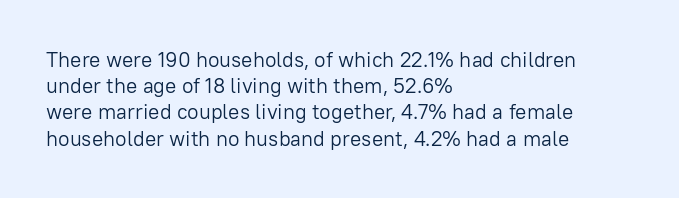
{"italic": "no", "bold": "no", "underline": "no", "align": "left", "line_spacing": "normal", "line_spacing_ratio": 1.25, "letter_spacing": "normal", "letter_spacing_em": 0.0, "glyph_px": 21}
